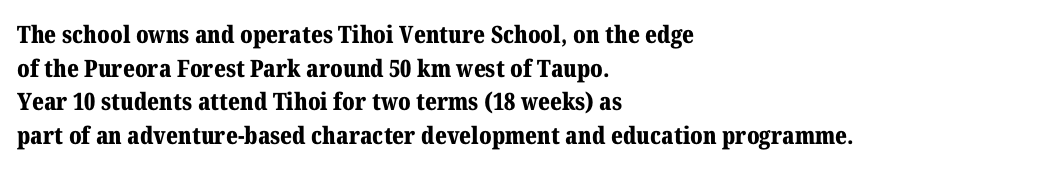
{"italic": "no", "bold": "yes", "underline": "no", "align": "left", "line_spacing": "normal", "line_spacing_ratio": 1.4, "letter_spacing": "normal", "letter_spacing_em": 0.0, "glyph_px": 24}
